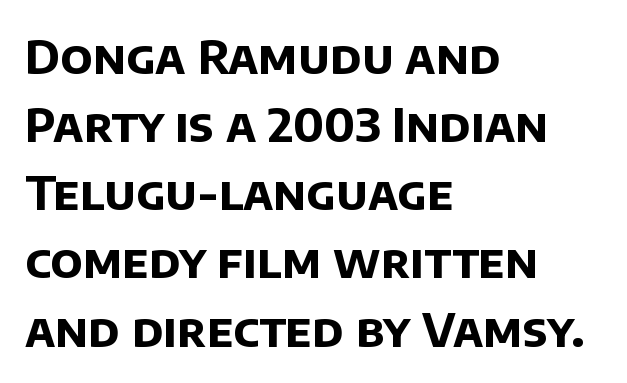
{"serif": "no", "bold": "yes", "weight": "bold", "width": "normal", "stroke_contrast": "low", "x_height": "large", "monospaced": "no", "underline": "no", "align": "left", "line_spacing": "normal", "line_spacing_ratio": 1.45, "letter_spacing": "normal", "letter_spacing_em": 0.0, "glyph_px": 47}
